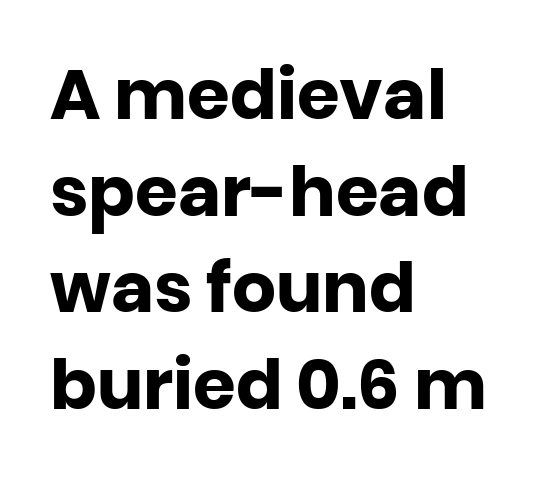
The axis of the letterforms is exactly vertical. In CSS terms this would be text-align: left. Heavy-handed strokes throughout: this text is bold. Horizontal bands of white between lines are of average thickness.
